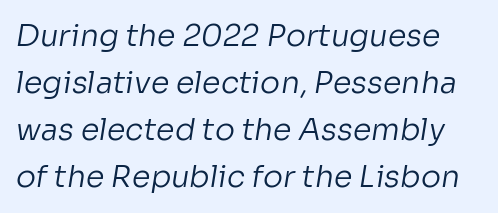
Q: Is the text bold? A: No.
Q: Is the typeface a serif or a sans-serif typeface? A: Sans-serif.
Q: Is the text underlined? A: No.
Q: Is the spacing between letters normal or unusually wide? A: Normal.
Q: Is the spacing between lines tight, normal or loose? A: Normal.
Q: Width (condensed, normal, or wide)? A: Normal.
Q: Stroke contrast? A: Low.
Q: x-height? A: Medium.
Q: Monospaced? A: No.
